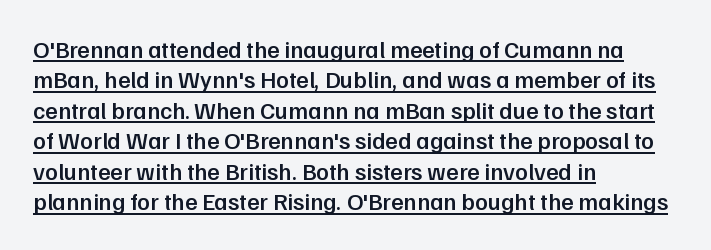
The image shows 24 px text type, upright; set left-aligned, normal line spacing (1.27x), normal letter spacing, underlined.
